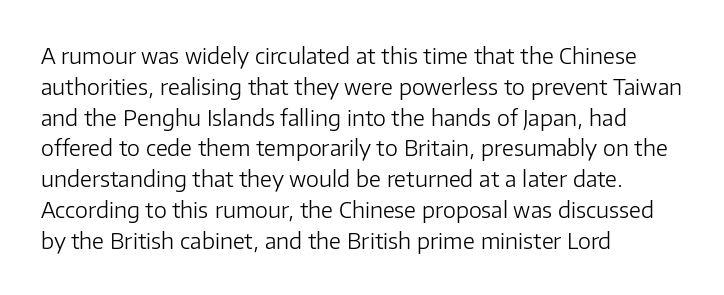
Summary of vertical rhythm: regular, with standard interline spacing. Short note: letters normally spaced. The font's upright variant was chosen for this text. Casual observation: everything's shoved over to the left.
